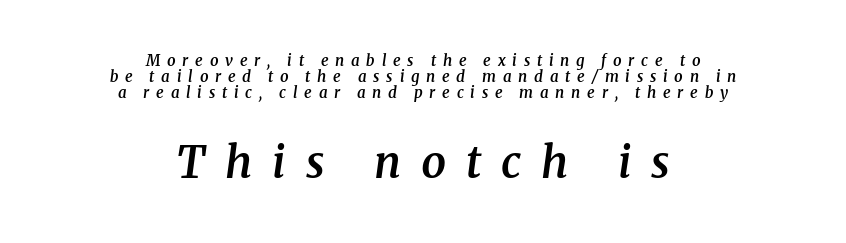
The area under the type is left untouched. The passage is arranged like a title page — every line centered. Type style note: has serifs. You could not count columns in this text — the font is proportionally spaced.
